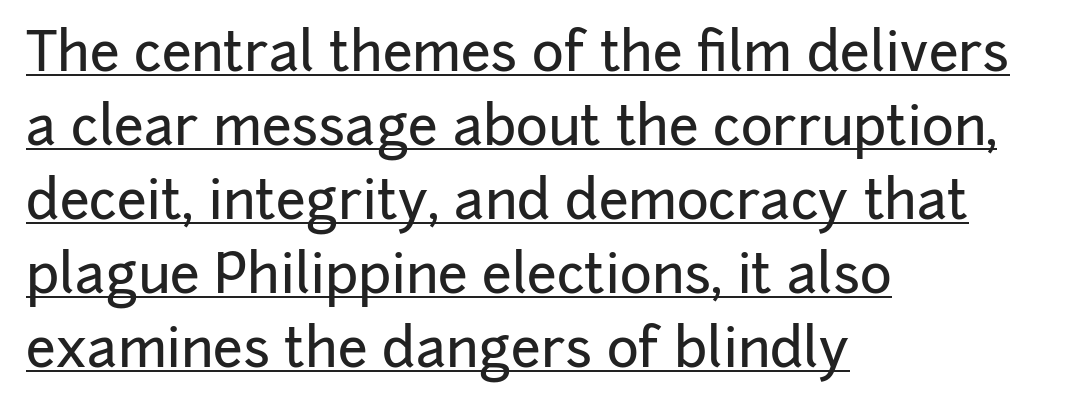
Q: Is the text italic (slanted)? A: No, it is upright.
Q: Is the typeface a serif or a sans-serif typeface? A: Sans-serif.
Q: Is the text underlined? A: Yes.
Q: How is the paragraph aligned? A: Left-aligned.
Q: Is the spacing between letters normal or unusually wide? A: Normal.
Q: Is the spacing between lines tight, normal or loose? A: Normal.
Q: Width (condensed, normal, or wide)? A: Normal.
Q: Stroke contrast? A: Low.
Q: x-height? A: Medium.
Q: Monospaced? A: No.
